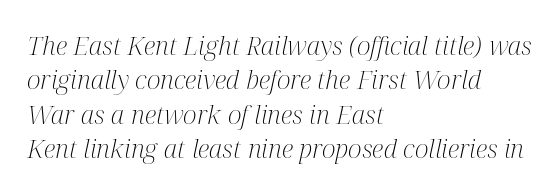
The image shows 26 px text type, italic (leaning right); set left-aligned, normal line spacing (1.32x), normal letter spacing, not underlined.
